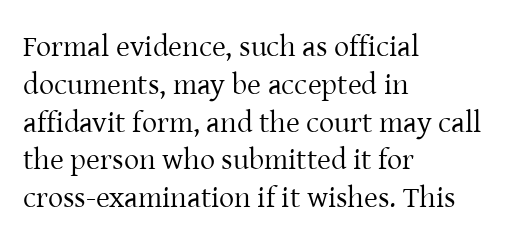
No heavy texture on the line: the type isn't bold. Compared with a centered layout, this one pins lines to the left instead. These lines keep a tight, regular rhythm from letter to letter. This sample uses a serif face.
